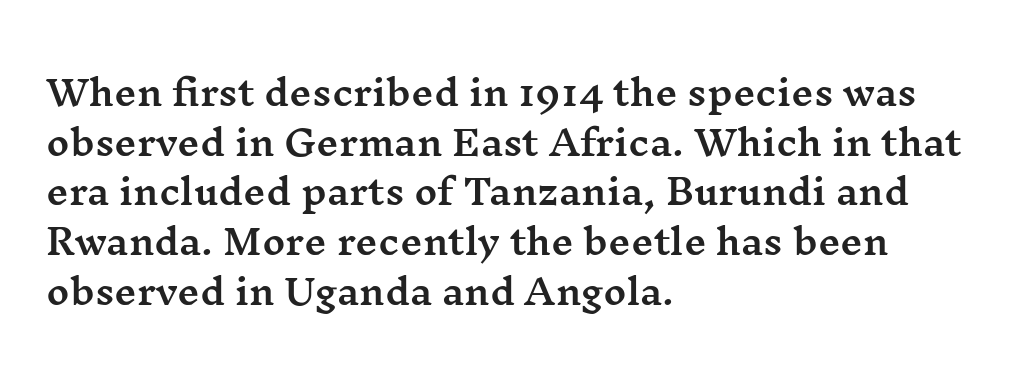
Q: Is the text italic (slanted)? A: No, it is upright.
Q: Is the typeface a serif or a sans-serif typeface? A: Serif.
Q: Is the text underlined? A: No.
Q: How is the paragraph aligned? A: Left-aligned.
Q: Is the spacing between letters normal or unusually wide? A: Normal.
Q: Is the spacing between lines tight, normal or loose? A: Normal.
Q: Width (condensed, normal, or wide)? A: Wide.
Q: Stroke contrast? A: Medium.
Q: x-height? A: Medium.
Q: Monospaced? A: No.
